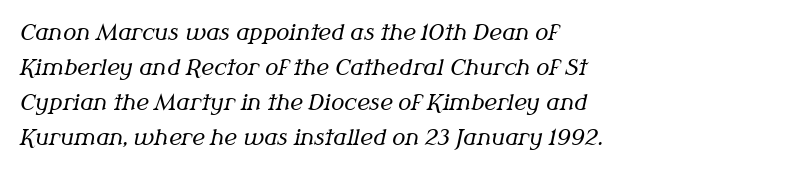
The image shows 22 px text type, italic (leaning right); set left-aligned, normal line spacing (1.59x), normal letter spacing, not underlined.
